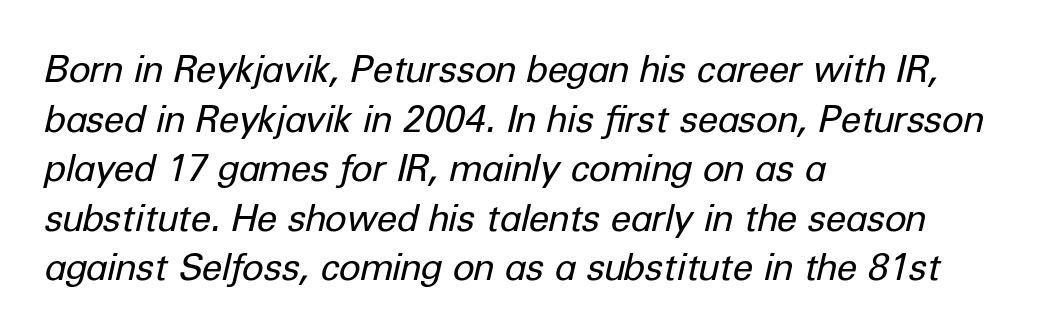
Does the copy run flush right? No — it runs flush left. Beneath every word, the page is bare. The letterforms sit at book weight or below. The horizontal fit of the characters is conventional and even. Looks like regular typesetting: each glyph gets only the width it needs.
